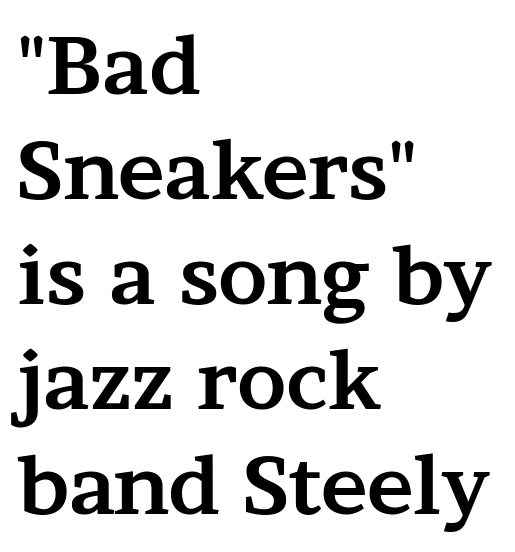
{"serif": "yes", "italic": "no", "bold": "yes", "weight": "bold", "width": "wide", "stroke_contrast": "medium", "x_height": "medium", "monospaced": "no", "underline": "no", "align": "left", "line_spacing": "normal", "line_spacing_ratio": 1.33, "letter_spacing": "normal", "letter_spacing_em": 0.0, "glyph_px": 79}
